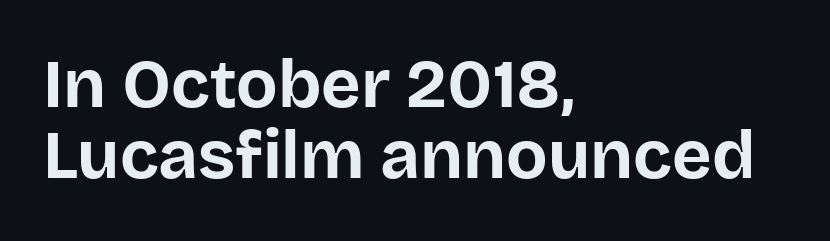
{"serif": "no", "italic": "no", "bold": "yes", "weight": "bold", "width": "normal", "stroke_contrast": "low", "x_height": "large", "monospaced": "no", "underline": "no", "align": "left", "line_spacing": "tight", "line_spacing_ratio": 1.05, "letter_spacing": "normal", "letter_spacing_em": 0.0, "glyph_px": 68}
